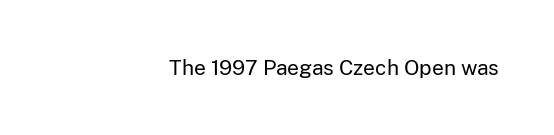
{"italic": "no", "bold": "no", "underline": "no", "align": "right", "letter_spacing": "normal", "letter_spacing_em": 0.0, "glyph_px": 21}
